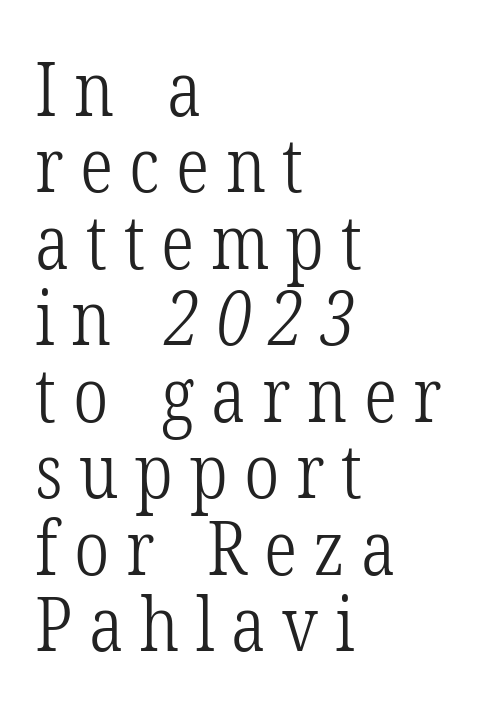
{"serif": "yes", "bold": "no", "weight": "light", "width": "condensed", "stroke_contrast": "low", "x_height": "medium", "monospaced": "no", "underline": "no", "align": "left", "line_spacing": "tight", "line_spacing_ratio": 1.02, "letter_spacing": "wide", "letter_spacing_em": 0.22, "glyph_px": 75}
